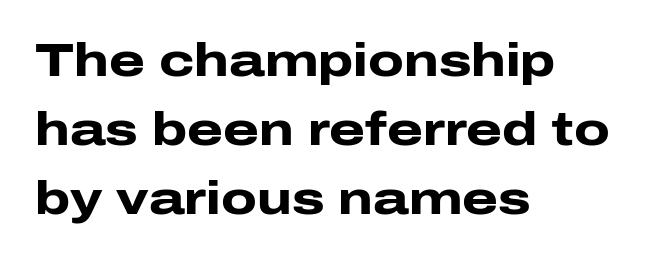
Q: Is the text bold? A: Yes.
Q: Is the text italic (slanted)? A: No, it is upright.
Q: Is the typeface a serif or a sans-serif typeface? A: Sans-serif.
Q: Is the text underlined? A: No.
Q: How is the paragraph aligned? A: Left-aligned.
Q: Is the spacing between letters normal or unusually wide? A: Normal.
Q: Is the spacing between lines tight, normal or loose? A: Normal.
Q: Width (condensed, normal, or wide)? A: Wide.
Q: Stroke contrast? A: Low.
Q: x-height? A: Medium.
Q: Monospaced? A: No.
